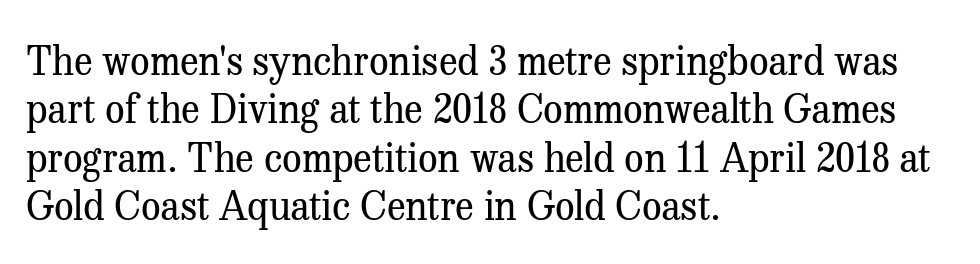
The image shows 39 px regular-weight serif type, upright; set left-aligned, line spacing 1.24x, normal letter spacing, not underlined; medium stroke contrast and a medium x-height.
